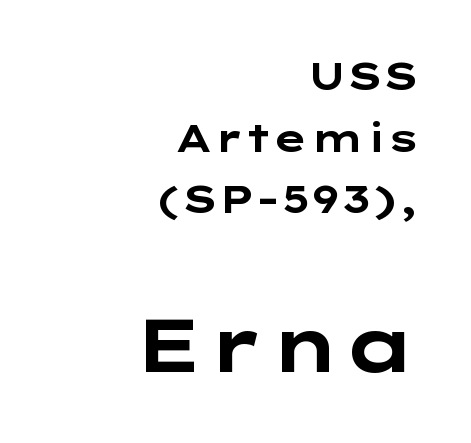
Q: Is the text bold? A: Yes.
Q: Is the text italic (slanted)? A: No, it is upright.
Q: Is the typeface a serif or a sans-serif typeface? A: Sans-serif.
Q: Is the text underlined? A: No.
Q: How is the paragraph aligned? A: Right-aligned.
Q: Is the spacing between letters normal or unusually wide? A: Normal.
Q: Is the spacing between lines tight, normal or loose? A: Normal.
Q: Which block of text is set in a larger size, the first (top) or the second (bottom)? A: The second (bottom) one.
Q: Width (condensed, normal, or wide)? A: Wide.
Q: Stroke contrast? A: Low.
Q: x-height? A: Medium.
